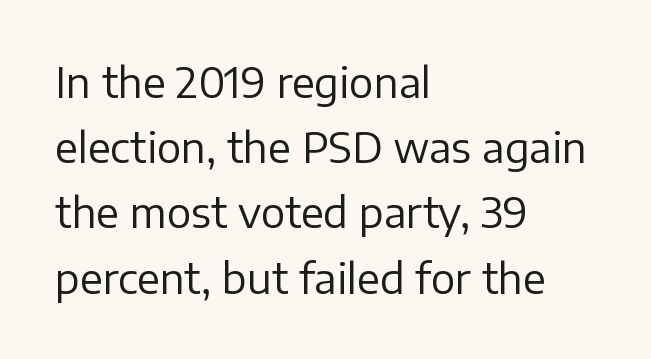
Q: Is the text bold? A: No.
Q: Is the text italic (slanted)? A: No, it is upright.
Q: Is the typeface a serif or a sans-serif typeface? A: Sans-serif.
Q: Is the text underlined? A: No.
Q: How is the paragraph aligned? A: Left-aligned.
Q: Is the spacing between letters normal or unusually wide? A: Normal.
Q: Is the spacing between lines tight, normal or loose? A: Normal.
Q: Width (condensed, normal, or wide)? A: Normal.
Q: Stroke contrast? A: Low.
Q: x-height? A: Medium.
Q: Monospaced? A: No.
